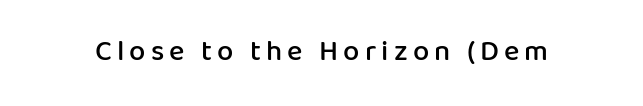
The image shows 29 px semibold sans-serif type, upright; set not underlined; low stroke contrast and a medium x-height.
